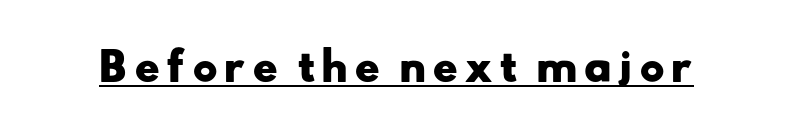
Q: Is the text bold? A: Yes.
Q: Is the typeface a serif or a sans-serif typeface? A: Sans-serif.
Q: Is the text underlined? A: Yes.
Q: Width (condensed, normal, or wide)? A: Wide.
Q: Stroke contrast? A: Low.
Q: x-height? A: Small.
Q: Monospaced? A: No.
